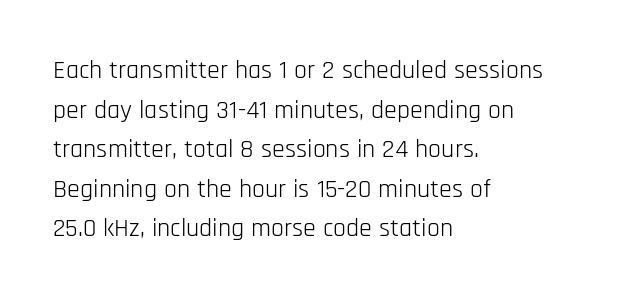
{"italic": "no", "bold": "no", "underline": "no", "align": "left", "line_spacing": "normal", "line_spacing_ratio": 1.52, "letter_spacing": "normal", "letter_spacing_em": 0.0, "glyph_px": 26}
